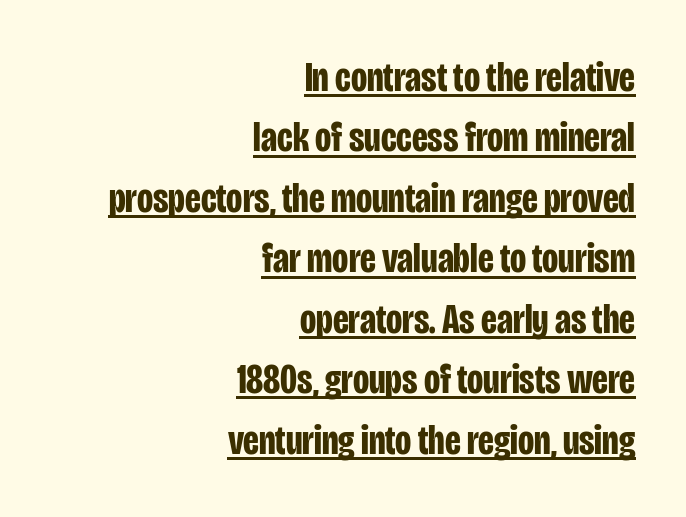
{"serif": "no", "italic": "no", "bold": "yes", "weight": "bold", "width": "condensed", "stroke_contrast": "low", "x_height": "large", "monospaced": "no", "underline": "yes", "align": "right", "line_spacing": "normal", "line_spacing_ratio": 1.44, "letter_spacing": "normal", "letter_spacing_em": 0.0, "glyph_px": 42}
